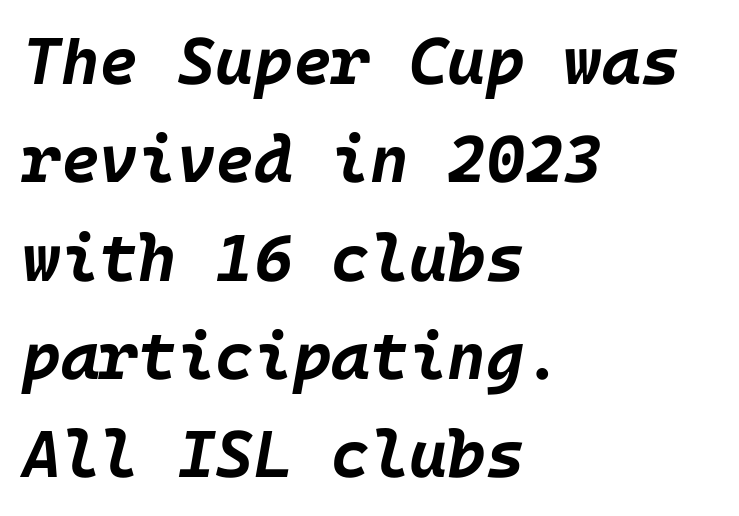
No word sits above an underline. These lines keep a tight, regular rhythm from letter to letter. Observe the lean: these are italic letterforms. Does the weight exceed regular? Yes, all the way to bold. Summary of vertical rhythm: regular, with standard interline spacing. Visually the block forms a straight wall on the left and a jagged coastline on the right.
